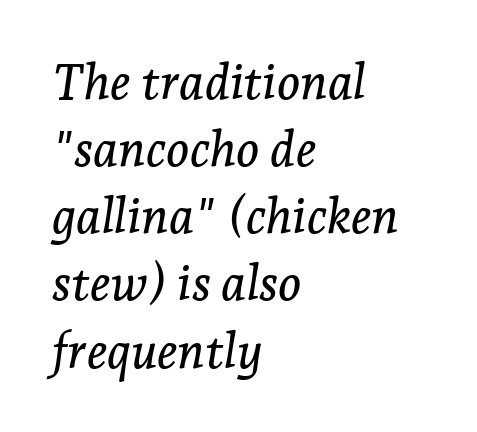
The image shows 49 px serif type, italic (leaning right); set left-aligned, normal line spacing (1.37x), normal letter spacing, not underlined; low stroke contrast and a medium x-height.
